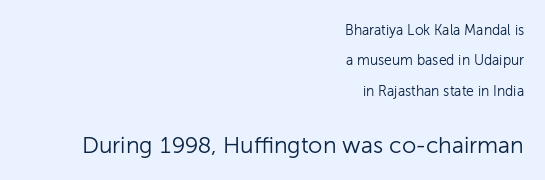
Glyph-to-glyph distance matches everyday printed text. A typesetter would mark this as roman, not italic. The ragged edge is on the left, which tells us the setting is flush right. Bold? No — there's no thickening of the strokes. If you measured baseline to baseline, you'd find a long distance. Honestly, there is no underline to notice here at all.
